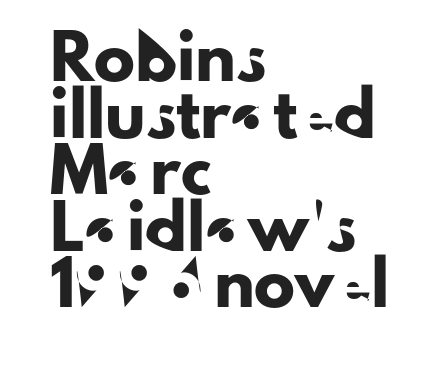
The image shows 41 px sans-serif type, upright; set left-aligned, normal line spacing (1.38x), normal letter spacing, not underlined; low stroke contrast and a small x-height.
